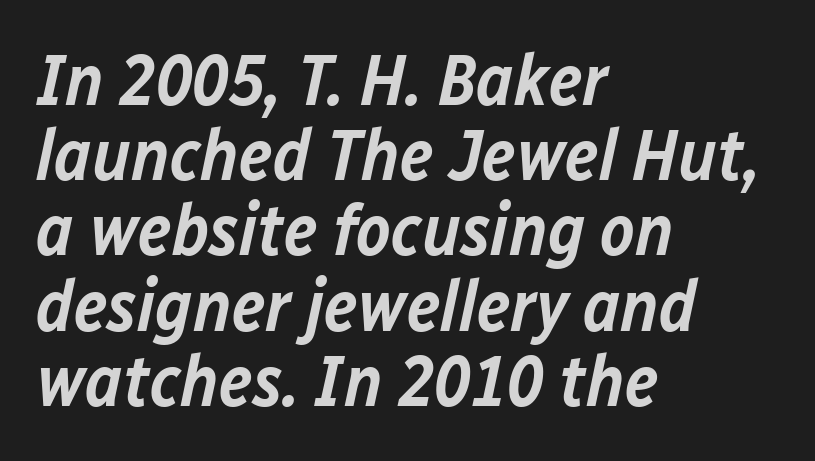
{"italic": "yes", "lean": "right", "slant_degrees": 12, "bold": "semi", "weight": "semibold", "width": "normal", "stroke_contrast": "low", "x_height": "medium", "monospaced": "no", "underline": "no", "align": "left", "line_spacing": "tight", "line_spacing_ratio": 1.03, "letter_spacing": "normal", "letter_spacing_em": 0.0, "glyph_px": 73}
